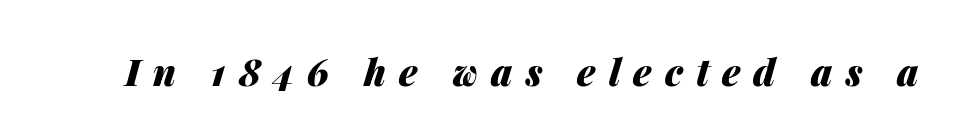
Weight check: bold — yes, fully. Yep, that's italic — everything's leaning. Is the letter spacing exaggerated? Yes — the characters are pushed far apart. Glance below the letters and you will spot only blank space.
